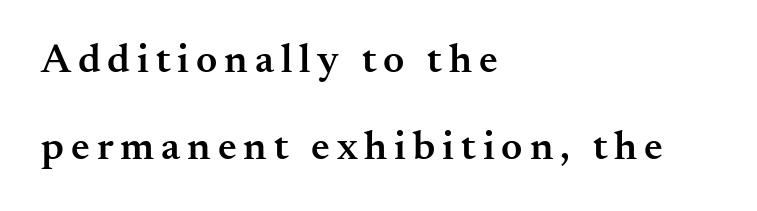
Posture: upright roman. The space directly below the letters is spotless. Alignment: flush left. Typographic density is moderately raised because the face is semibold. Proportional: the letters do not fall into vertical columns.
